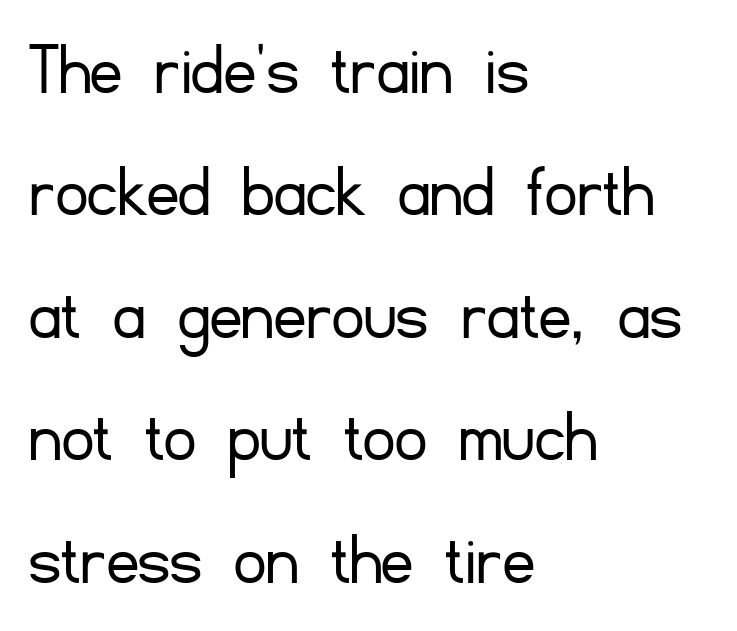
Q: Is the text bold? A: No.
Q: Is the text italic (slanted)? A: No, it is upright.
Q: Is the typeface a serif or a sans-serif typeface? A: Sans-serif.
Q: Is the text underlined? A: No.
Q: How is the paragraph aligned? A: Left-aligned.
Q: Is the spacing between letters normal or unusually wide? A: Normal.
Q: Is the spacing between lines tight, normal or loose? A: Normal.
Q: Width (condensed, normal, or wide)? A: Normal.
Q: Stroke contrast? A: Low.
Q: x-height? A: Small.
Q: Monospaced? A: No.
